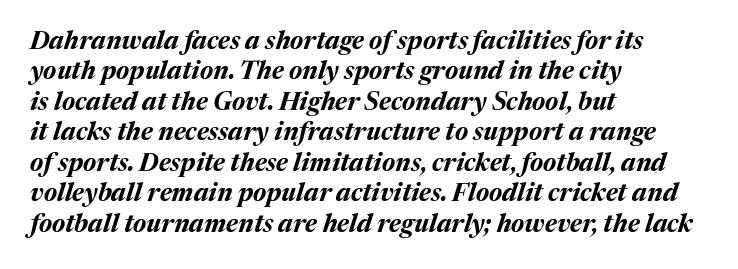
Q: Is the text bold? A: Yes.
Q: Is the text italic (slanted)? A: Yes, it leans right by about 17 degrees.
Q: Is the text underlined? A: No.
Q: How is the paragraph aligned? A: Left-aligned.
Q: Is the spacing between letters normal or unusually wide? A: Normal.
